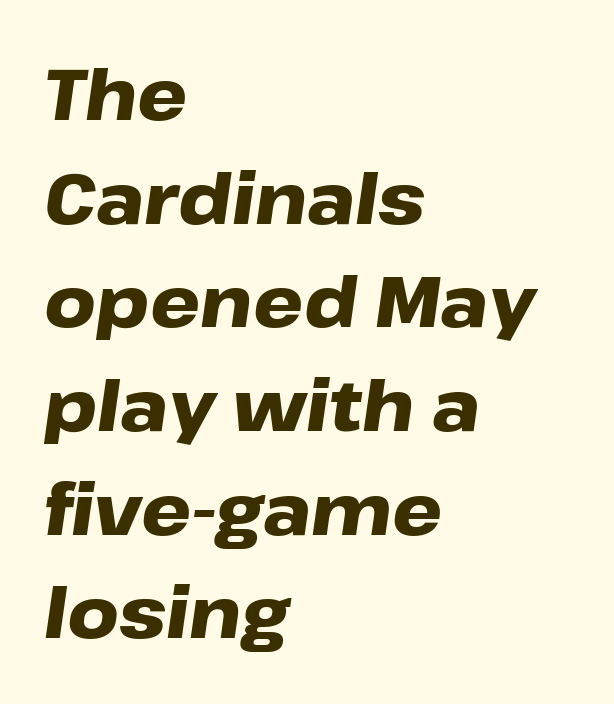
{"italic": "yes", "lean": "right", "slant_degrees": 8, "bold": "yes", "weight": "heavy", "width": "wide", "stroke_contrast": "low", "x_height": "medium", "monospaced": "no", "underline": "no", "align": "left", "line_spacing": "normal", "line_spacing_ratio": 1.46, "letter_spacing": "normal", "letter_spacing_em": 0.0, "glyph_px": 71}
